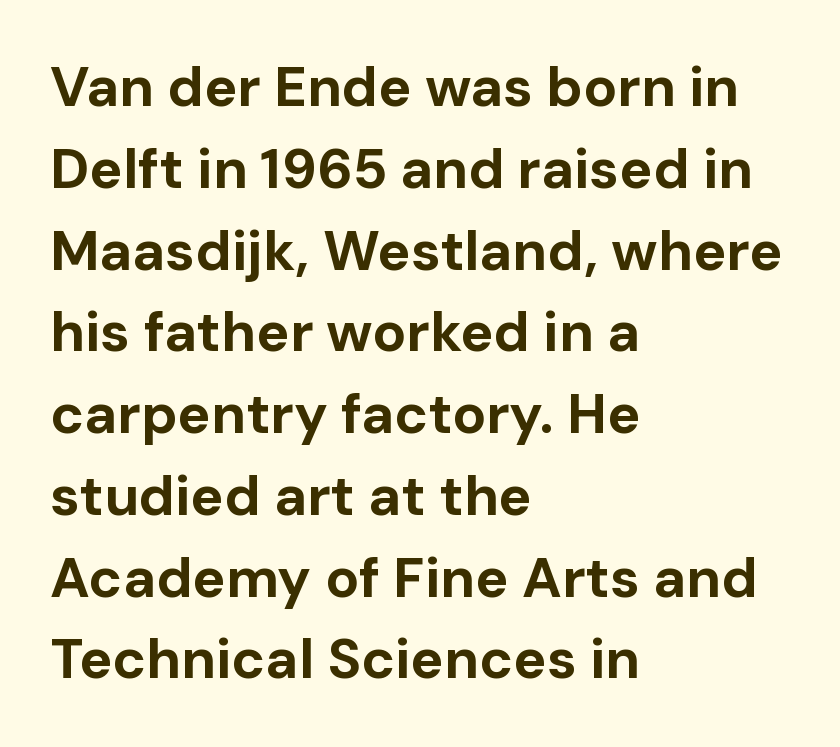
The image shows 56 px bold sans-serif type, upright; set left-aligned, normal line spacing (1.46x), normal letter spacing, not underlined; low stroke contrast and a medium x-height.
